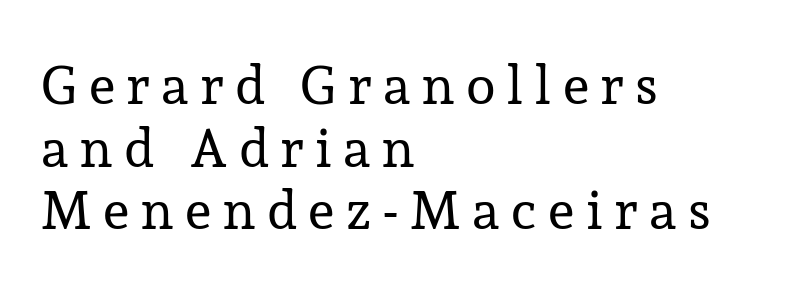
These lines are set flush left with a ragged right edge. It's the straight-up-and-down kind of type. Font category for this specimen: serif. Looks like regular typesetting: each glyph gets only the width it needs.
